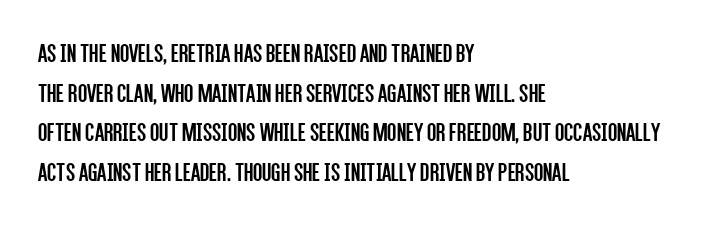
{"italic": "no", "bold": "no", "underline": "no", "align": "left", "line_spacing": "normal", "line_spacing_ratio": 1.47, "letter_spacing": "normal", "letter_spacing_em": 0.0, "glyph_px": 27}
